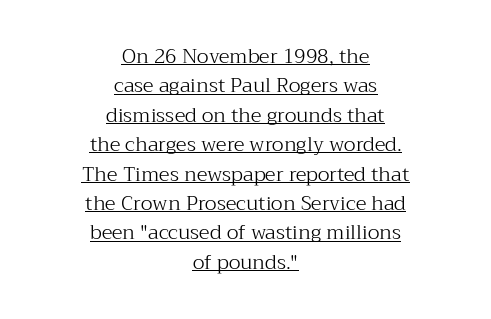
{"italic": "no", "bold": "no", "underline": "yes", "align": "center", "line_spacing": "normal", "line_spacing_ratio": 1.47, "letter_spacing": "normal", "letter_spacing_em": 0.0, "glyph_px": 20}
